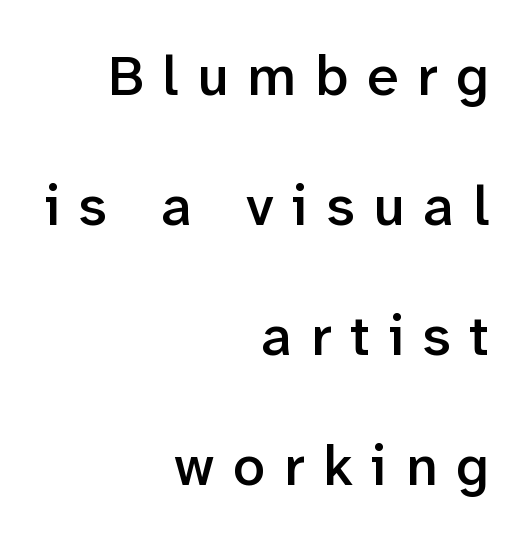
Q: Is the text bold? A: Semi-bold.
Q: Is the text italic (slanted)? A: No, it is upright.
Q: Is the typeface a serif or a sans-serif typeface? A: Sans-serif.
Q: Is the text underlined? A: No.
Q: How is the paragraph aligned? A: Right-aligned.
Q: Is the spacing between letters normal or unusually wide? A: Unusually wide.
Q: Is the spacing between lines tight, normal or loose? A: Loose.
Q: Width (condensed, normal, or wide)? A: Normal.
Q: Stroke contrast? A: Low.
Q: x-height? A: Medium.
Q: Monospaced? A: No.
